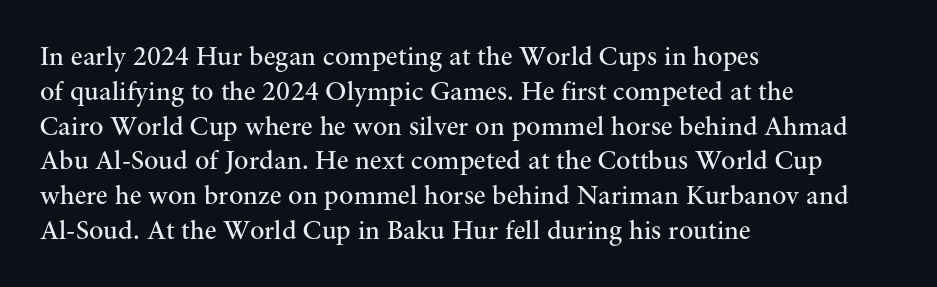
Q: Is the text bold? A: No.
Q: Is the text italic (slanted)? A: No, it is upright.
Q: Is the text underlined? A: No.
Q: How is the paragraph aligned? A: Left-aligned.
Q: Is the spacing between letters normal or unusually wide? A: Normal.
Q: Is the spacing between lines tight, normal or loose? A: Normal.
